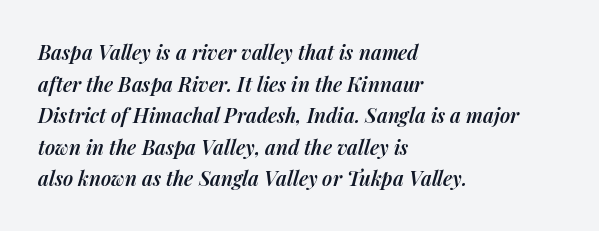
{"italic": "yes", "lean": "right", "slant_degrees": 14, "bold": "semi", "underline": "no", "align": "left", "line_spacing": "normal", "line_spacing_ratio": 1.58, "letter_spacing": "normal", "letter_spacing_em": 0.0, "glyph_px": 20}
